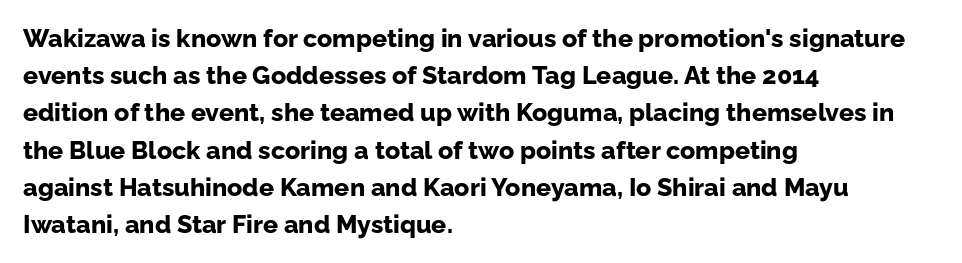
{"italic": "no", "bold": "yes", "underline": "no", "align": "left", "line_spacing": "normal", "line_spacing_ratio": 1.49, "letter_spacing": "normal", "letter_spacing_em": 0.0, "glyph_px": 25}
